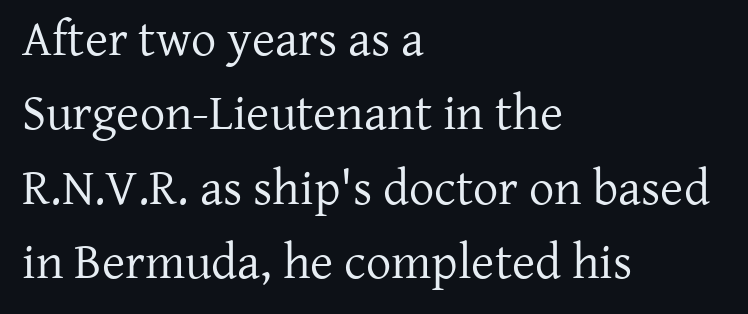
The rendering uses a moderate line-height, typical for paragraphs. The words here are not underlined. Which margin do the lines hug? The left one — the right edge is uneven. A typesetter would mark this as roman, not italic. A serif font was chosen for this passage.
